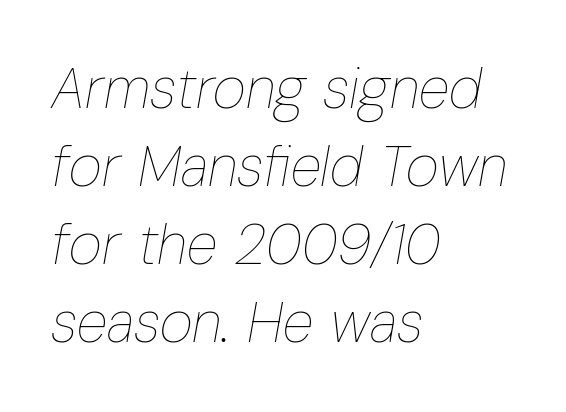
The image shows 57 px thin, condensed type, italic (leaning right); set left-aligned, normal line spacing (1.37x), normal letter spacing, not underlined; low stroke contrast and a medium x-height.
